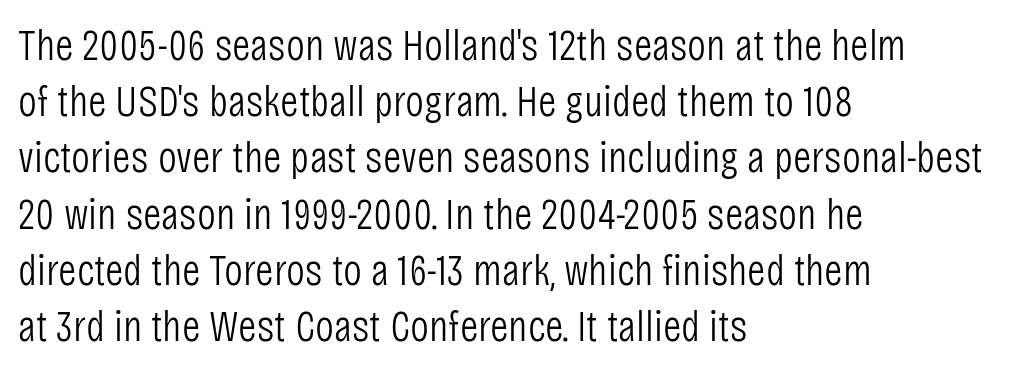
The typesetting does not lean heavy: it is not bold. It's the straight-up-and-down kind of type. Grotesque or geometric, the face here clearly has no serifs. Inter-character spacing is left at the font's built-in metrics.
